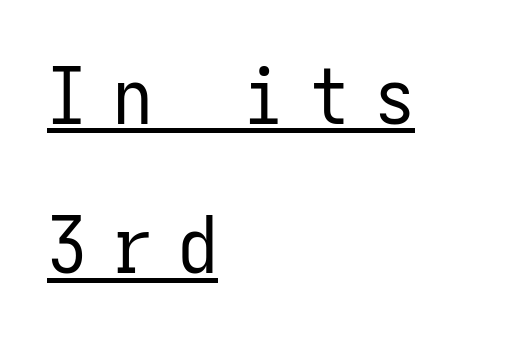
Nope, not italic — everything's standing straight. A typesetter would call this monospace, since all characters share one set width. The cut favours lightness, reaching ordinary text weight at its darkest. In terms of letterform style, serifs are entirely absent. Caption: lettering with a line underneath.
